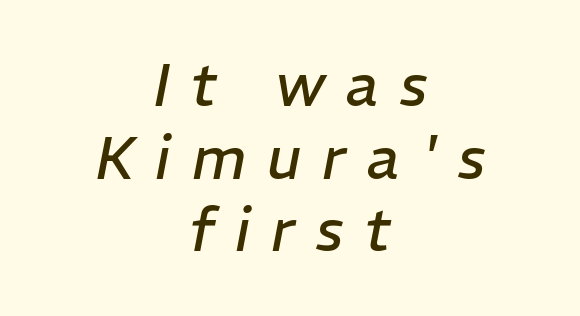
The image shows 60 px regular-weight type, italic (leaning right); set centered, line spacing 1.21x, unusually wide letter spacing (+0.35 em), not underlined; low stroke contrast and a medium x-height.
